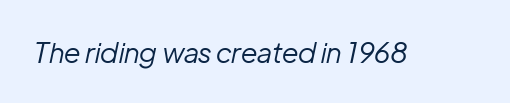
These lines are rendered in a variable-pitch font. Characters are canted at an angle relative to the baseline's perpendicular. The passage shown has conventional tracking throughout. The glyphs are unaccompanied by any horizontal stroke below them.
